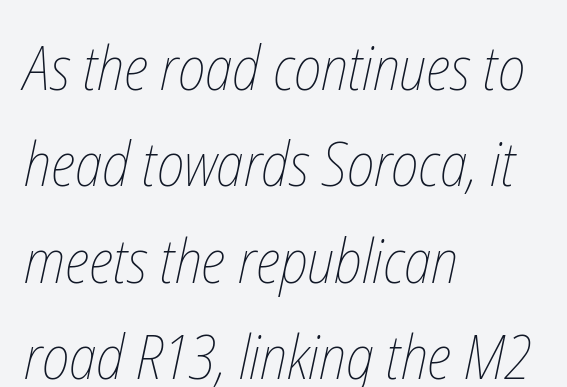
The image shows 61 px thin, condensed type; set left-aligned, normal line spacing (1.58x), normal letter spacing, not underlined; low stroke contrast and a medium x-height.
